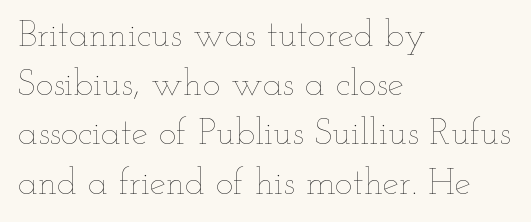
Q: Is the text bold? A: No.
Q: Is the text italic (slanted)? A: No, it is upright.
Q: Is the text underlined? A: No.
Q: How is the paragraph aligned? A: Left-aligned.
Q: Is the spacing between letters normal or unusually wide? A: Normal.
Q: Is the spacing between lines tight, normal or loose? A: Normal.
Q: Width (condensed, normal, or wide)? A: Wide.
Q: Stroke contrast? A: Low.
Q: x-height? A: Small.
Q: Monospaced? A: No.
